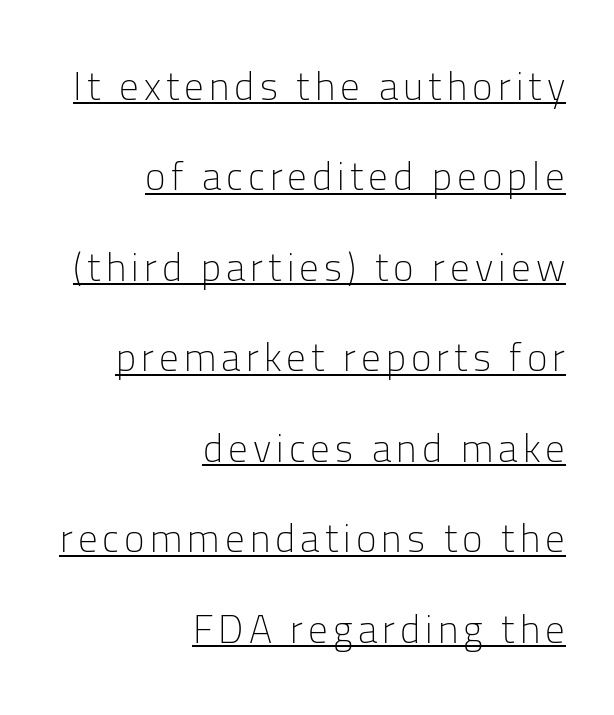
Q: Is the text bold? A: No.
Q: Is the text italic (slanted)? A: No, it is upright.
Q: Is the typeface a serif or a sans-serif typeface? A: Sans-serif.
Q: Is the text underlined? A: Yes.
Q: How is the paragraph aligned? A: Right-aligned.
Q: Is the spacing between lines tight, normal or loose? A: Loose.
Q: Width (condensed, normal, or wide)? A: Normal.
Q: Stroke contrast? A: Low.
Q: x-height? A: Medium.
Q: Monospaced? A: No.
